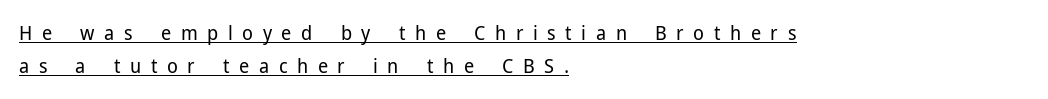
Does the lettering tilt? It doesn't — this is upright. Interline gaps are of average width in this sample. The ragged edge is on the right, which tells us the setting is flush left. Compared with undecorated copy, this sample adds a rule below the words.
